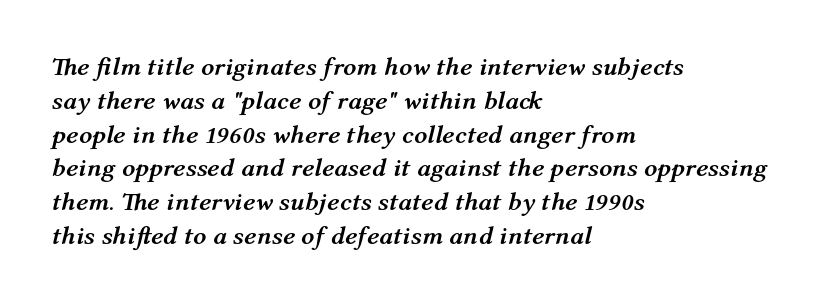
The image shows 26 px bold type, italic (leaning right); set left-aligned, normal line spacing (1.3x), normal letter spacing, not underlined.
